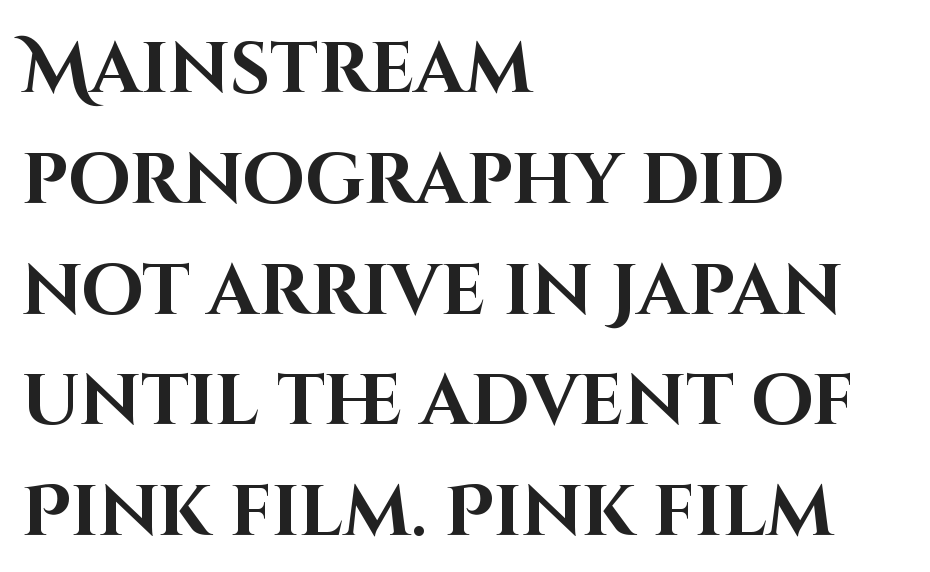
The image shows 71 px bold sans-serif type, upright; set left-aligned, normal line spacing (1.56x), normal letter spacing, not underlined; high stroke contrast and a large x-height.
